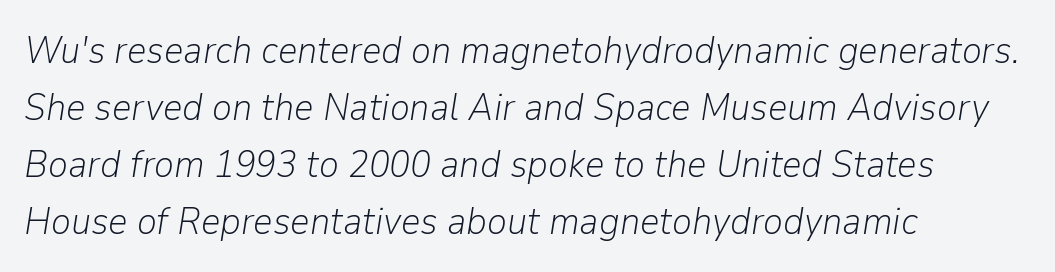
Q: Is the text bold? A: No.
Q: Is the text italic (slanted)? A: Yes, it leans right by about 9 degrees.
Q: Is the text underlined? A: No.
Q: How is the paragraph aligned? A: Left-aligned.
Q: Is the spacing between letters normal or unusually wide? A: Normal.
Q: Is the spacing between lines tight, normal or loose? A: Normal.
Q: Width (condensed, normal, or wide)? A: Normal.
Q: Stroke contrast? A: Low.
Q: x-height? A: Medium.
Q: Monospaced? A: No.
